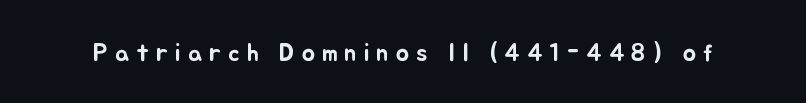
Compared with typical body copy, the letter spacing here is much looser. These lines were composed using upright roman letters. Letters rest on an invisible, unmarked baseline.
